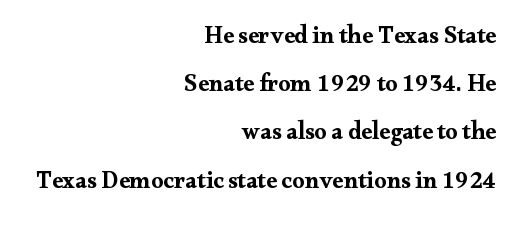
Q: Is the text italic (slanted)? A: No, it is upright.
Q: Is the text underlined? A: No.
Q: How is the paragraph aligned? A: Right-aligned.
Q: Is the spacing between letters normal or unusually wide? A: Normal.
Q: Is the spacing between lines tight, normal or loose? A: Loose.
